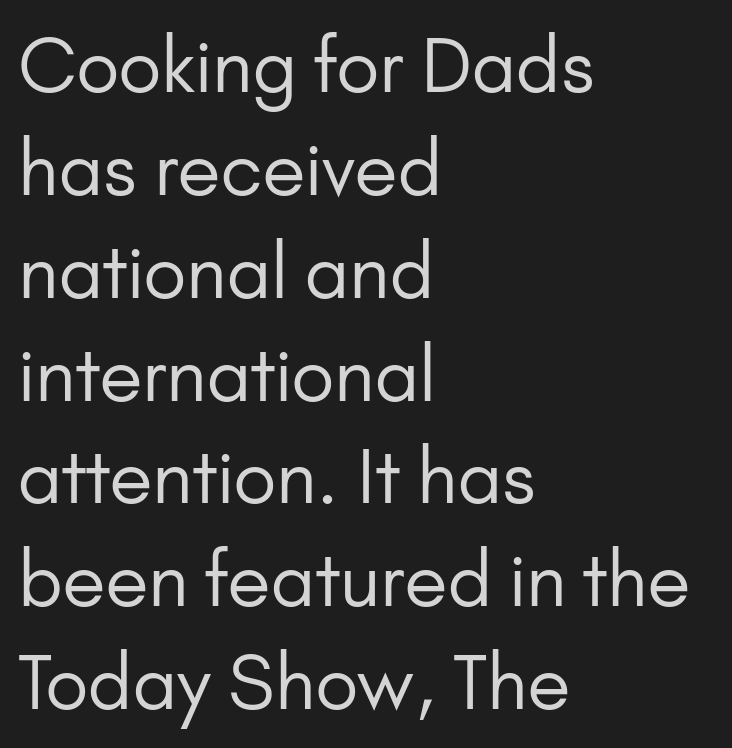
Q: Is the text bold? A: No.
Q: Is the text italic (slanted)? A: No, it is upright.
Q: Is the typeface a serif or a sans-serif typeface? A: Sans-serif.
Q: Is the text underlined? A: No.
Q: How is the paragraph aligned? A: Left-aligned.
Q: Is the spacing between letters normal or unusually wide? A: Normal.
Q: Is the spacing between lines tight, normal or loose? A: Normal.
Q: Width (condensed, normal, or wide)? A: Normal.
Q: Stroke contrast? A: Low.
Q: x-height? A: Small.
Q: Monospaced? A: No.
